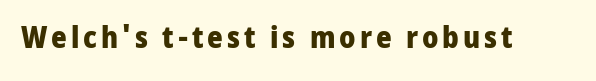
The glyphs in this specimen are sans serif. Anything drawn beneath the words? Only blank space. Posture: upright roman. Is this a fixed-width face? No — the glyphs have proportional, varying widths. A full-strength bold gives these letters their thick strokes.
